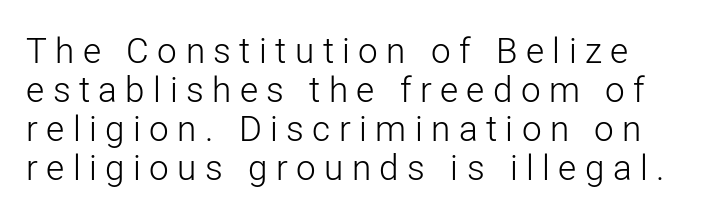
Q: Is the text bold? A: No.
Q: Is the text italic (slanted)? A: No, it is upright.
Q: Is the typeface a serif or a sans-serif typeface? A: Sans-serif.
Q: Is the text underlined? A: No.
Q: Is the spacing between letters normal or unusually wide? A: Unusually wide.
Q: Is the spacing between lines tight, normal or loose? A: Tight.
Q: Width (condensed, normal, or wide)? A: Normal.
Q: Stroke contrast? A: Low.
Q: x-height? A: Medium.
Q: Monospaced? A: No.
